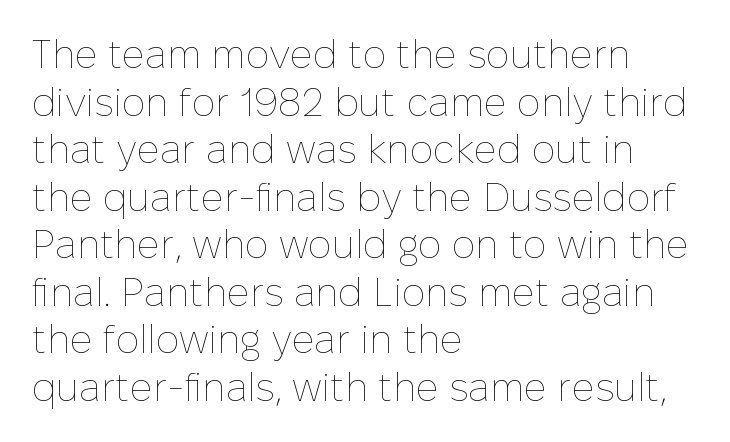
The image shows 39 px thin type, upright; set left-aligned, line spacing 1.22x, normal letter spacing, not underlined; low stroke contrast and a medium x-height.
